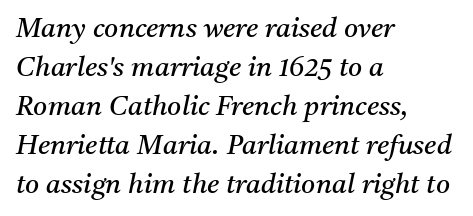
The image shows 27 px text type, italic (leaning right); set left-aligned, normal line spacing (1.44x), normal letter spacing, not underlined.
